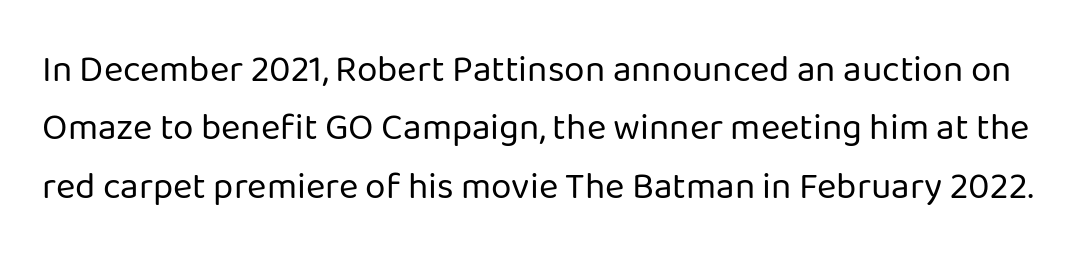
{"serif": "no", "italic": "no", "bold": "no", "weight": "regular", "width": "normal", "stroke_contrast": "low", "x_height": "medium", "monospaced": "no", "underline": "no", "line_spacing": "normal", "line_spacing_ratio": 1.58, "letter_spacing": "normal", "letter_spacing_em": 0.0, "glyph_px": 37}
